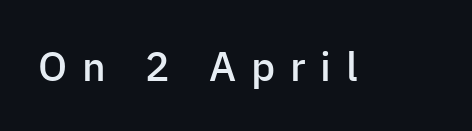
The image shows 41 px semibold sans-serif type, upright; set unusually wide letter spacing (+0.36 em), not underlined; low stroke contrast and a medium x-height.
